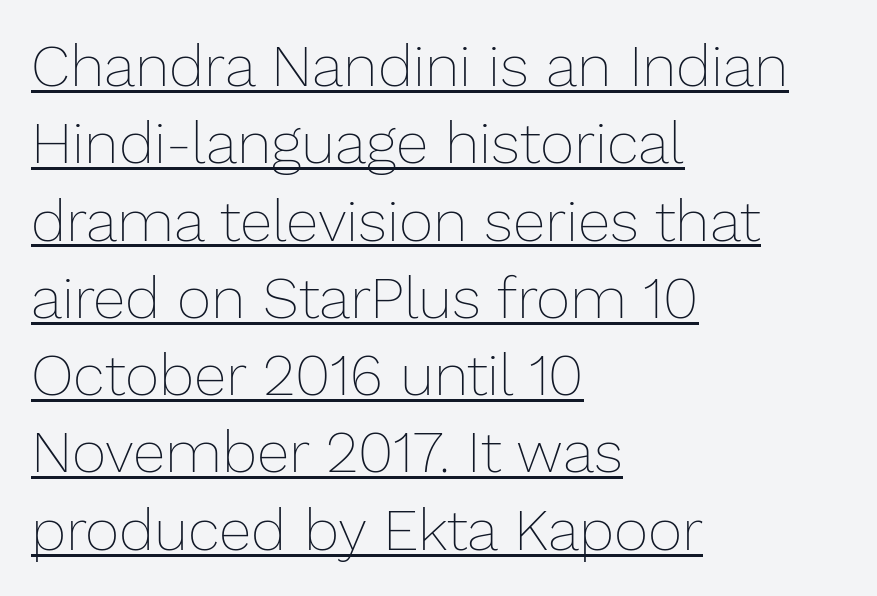
A typographer would call this underscored text. This reads as an unemphasized weight, regular at the heaviest. Is this a fixed-width face? No — the glyphs have proportional, varying widths. Line starts are locked; line ends wander. Line spacing here is normal. Short note: letters normally spaced.
